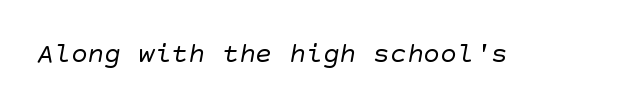
{"serif": "no", "bold": "no", "weight": "regular", "width": "normal", "stroke_contrast": "low", "x_height": "large", "underline": "no", "letter_spacing": "normal", "letter_spacing_em": 0.0, "glyph_px": 28}
